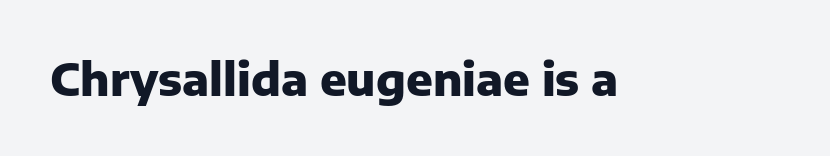
The image shows 44 px heavy sans-serif type, upright; set normal letter spacing, not underlined; low stroke contrast and a medium x-height.
